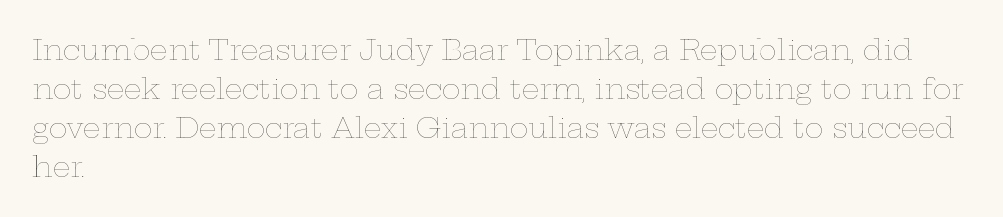
The image shows 28 px thin, wide type, upright; set left-aligned, normal line spacing (1.39x), normal letter spacing, not underlined; low stroke contrast and a medium x-height.
